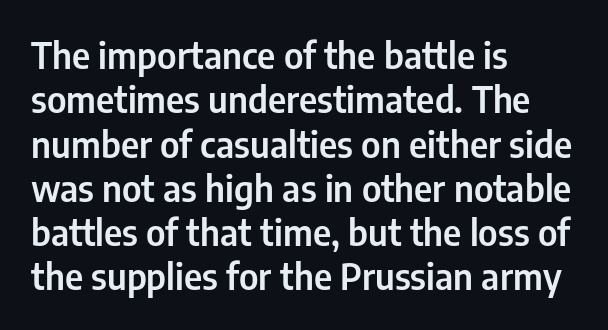
{"serif": "no", "italic": "no", "width": "condensed", "stroke_contrast": "low", "x_height": "medium", "monospaced": "no", "underline": "no", "align": "left", "line_spacing_ratio": 1.23, "letter_spacing": "normal", "letter_spacing_em": 0.0, "glyph_px": 36}
